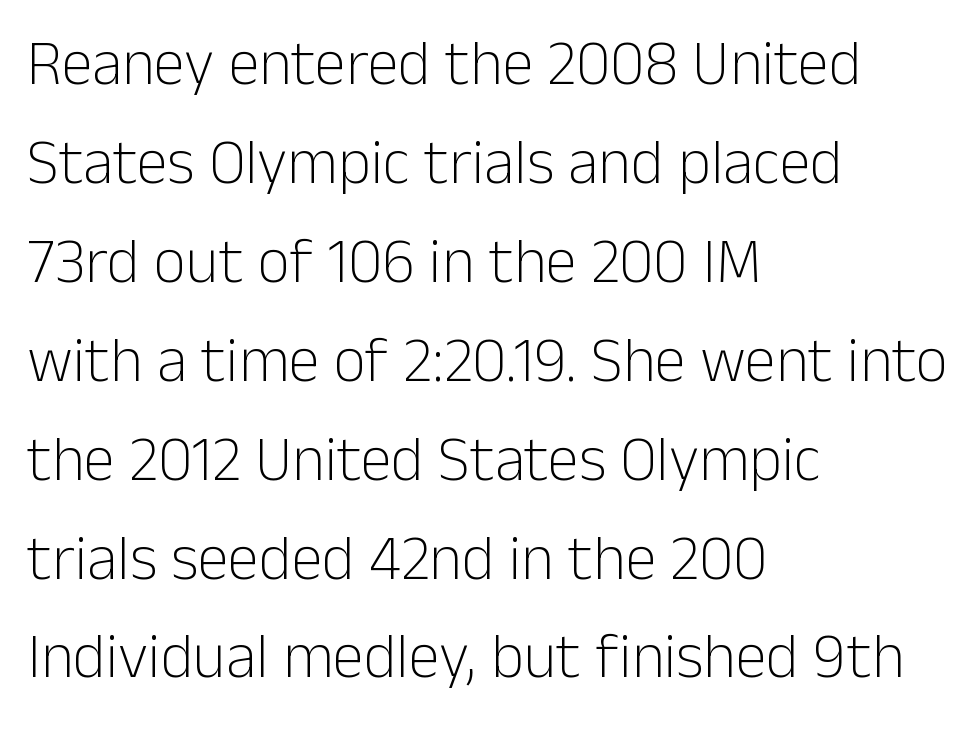
Q: Is the text bold? A: No.
Q: Is the text italic (slanted)? A: No, it is upright.
Q: Is the typeface a serif or a sans-serif typeface? A: Sans-serif.
Q: Is the text underlined? A: No.
Q: How is the paragraph aligned? A: Left-aligned.
Q: Is the spacing between letters normal or unusually wide? A: Normal.
Q: Is the spacing between lines tight, normal or loose? A: Normal.
Q: Width (condensed, normal, or wide)? A: Normal.
Q: Stroke contrast? A: Low.
Q: x-height? A: Medium.
Q: Monospaced? A: No.
